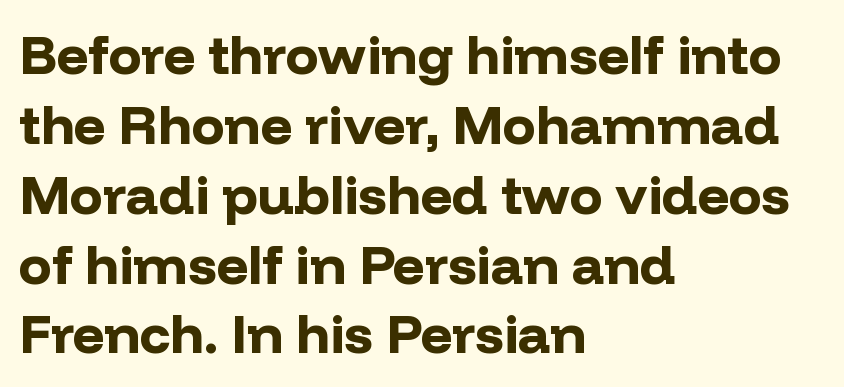
{"serif": "no", "italic": "no", "bold": "yes", "weight": "bold", "width": "normal", "stroke_contrast": "low", "x_height": "medium", "monospaced": "no", "underline": "no", "align": "left", "line_spacing": "normal", "line_spacing_ratio": 1.27, "letter_spacing": "normal", "letter_spacing_em": 0.0, "glyph_px": 55}
